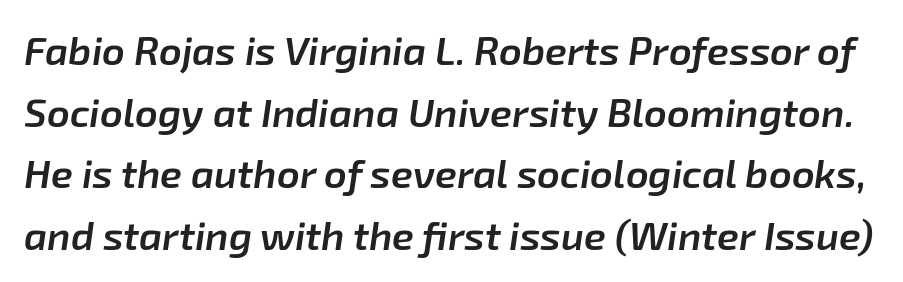
The image shows 40 px semibold type, italic (leaning right); set normal line spacing (1.54x), normal letter spacing, not underlined; low stroke contrast and a medium x-height.
